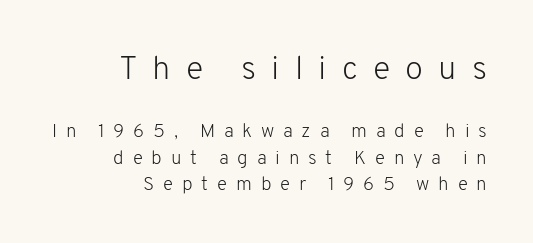
The letters advance in unequal steps, a hallmark of proportional type. If you drew a line through each stem, it would be perfectly vertical. A bare baseline throughout the passage. Students, observe: this is what conventionally led text looks like. The lines in this sample share a right terminus and differ only in where they begin. There is plenty of visible air inserted between adjacent glyphs.
